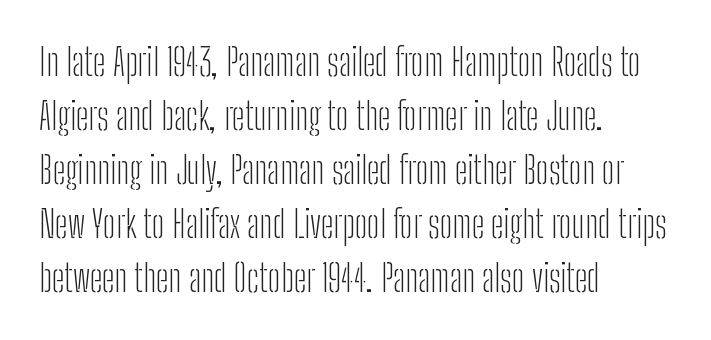
Q: Is the text bold? A: No.
Q: Is the text italic (slanted)? A: No, it is upright.
Q: Is the typeface a serif or a sans-serif typeface? A: Sans-serif.
Q: Is the text underlined? A: No.
Q: How is the paragraph aligned? A: Left-aligned.
Q: Is the spacing between letters normal or unusually wide? A: Normal.
Q: Is the spacing between lines tight, normal or loose? A: Normal.
Q: Width (condensed, normal, or wide)? A: Condensed.
Q: Stroke contrast? A: Low.
Q: x-height? A: Medium.
Q: Monospaced? A: No.
